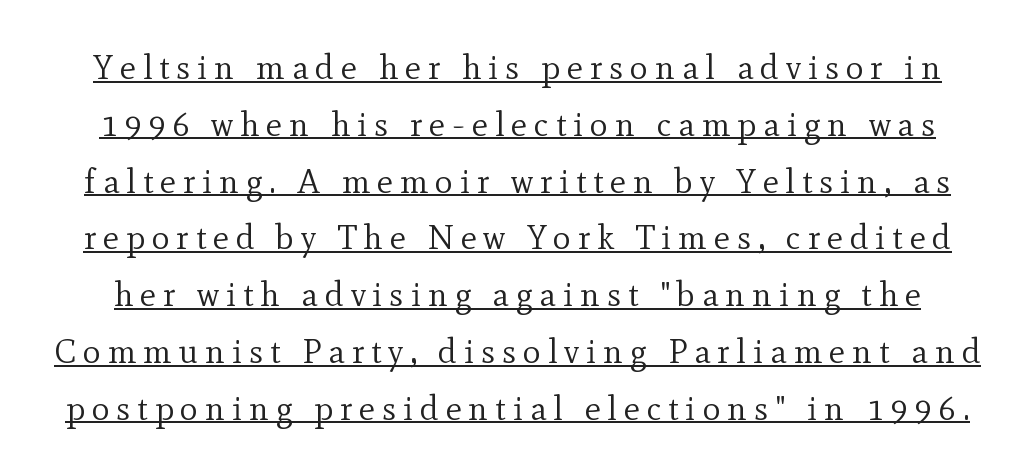
{"serif": "yes", "italic": "no", "bold": "no", "weight": "regular", "width": "normal", "x_height": "small", "monospaced": "no", "underline": "yes", "line_spacing": "normal", "line_spacing_ratio": 1.67, "letter_spacing": "wide", "letter_spacing_em": 0.2, "glyph_px": 34}
